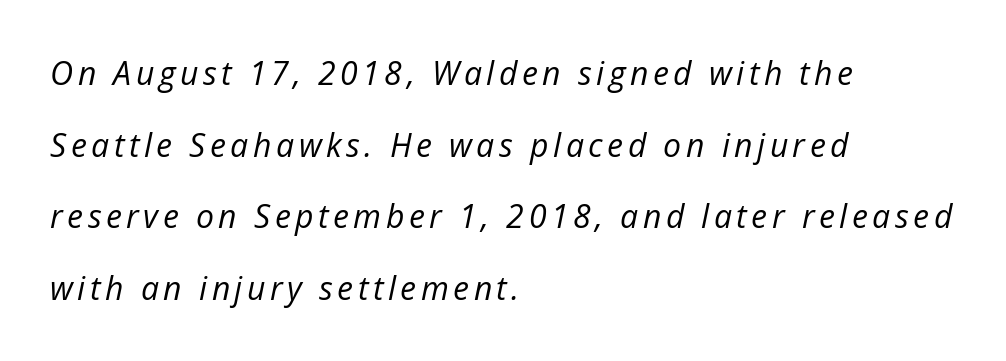
{"italic": "yes", "lean": "right", "slant_degrees": 12, "bold": "no", "weight": "regular", "width": "normal", "stroke_contrast": "low", "x_height": "medium", "monospaced": "no", "underline": "no", "align": "left", "line_spacing": "loose", "line_spacing_ratio": 2.24, "glyph_px": 32}
